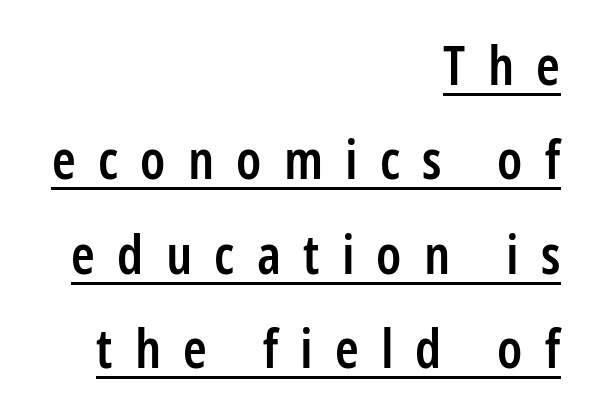
{"serif": "no", "italic": "no", "bold": "semi", "weight": "semibold", "width": "condensed", "stroke_contrast": "low", "x_height": "medium", "monospaced": "no", "underline": "yes", "align": "right", "line_spacing_ratio": 1.75, "letter_spacing": "wide", "letter_spacing_em": 0.41, "glyph_px": 54}
